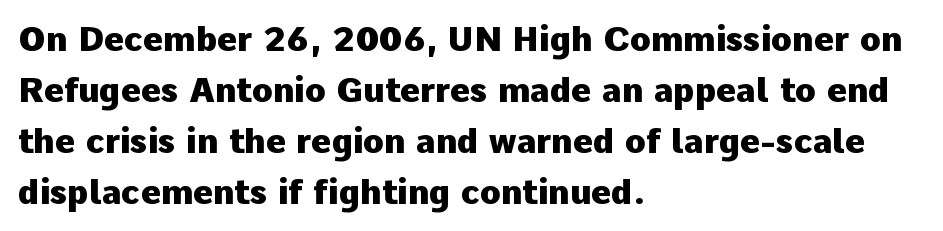
Q: Is the text bold? A: Yes.
Q: Is the text italic (slanted)? A: No, it is upright.
Q: Is the typeface a serif or a sans-serif typeface? A: Sans-serif.
Q: Is the text underlined? A: No.
Q: How is the paragraph aligned? A: Left-aligned.
Q: Is the spacing between letters normal or unusually wide? A: Normal.
Q: Is the spacing between lines tight, normal or loose? A: Normal.
Q: Width (condensed, normal, or wide)? A: Normal.
Q: Stroke contrast? A: Low.
Q: x-height? A: Medium.
Q: Monospaced? A: No.
